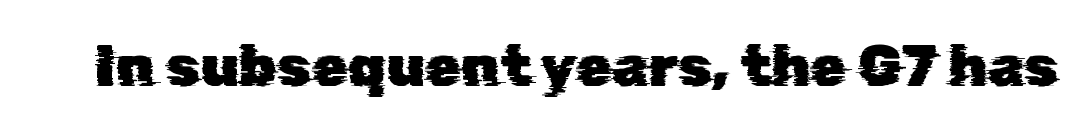
Q: Is the typeface a serif or a sans-serif typeface? A: Sans-serif.
Q: Is the text underlined? A: No.
Q: Is the spacing between letters normal or unusually wide? A: Normal.
Q: Width (condensed, normal, or wide)? A: Normal.
Q: Stroke contrast? A: Low.
Q: x-height? A: Medium.
Q: Monospaced? A: No.
